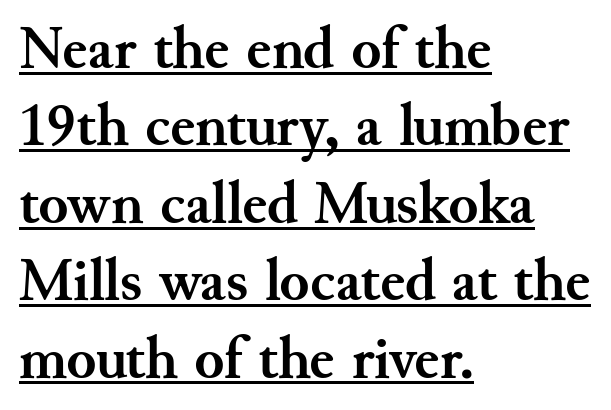
The specimen reads as upright at a glance. These lines are rendered in a variable-pitch font. A typesetter would call this zero additional tracking. Visually the block forms a straight wall on the left and a jagged coastline on the right. The letters are bold, with thick, heavy strokes. Leading matches the norm, producing a regular column.
